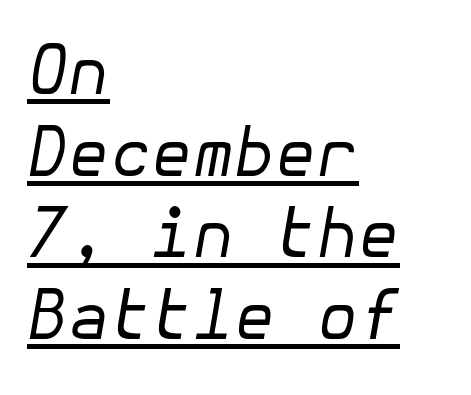
{"italic": "yes", "lean": "right", "slant_degrees": 10, "bold": "no", "weight": "regular", "width": "normal", "stroke_contrast": "low", "x_height": "medium", "underline": "yes", "align": "left", "line_spacing_ratio": 1.22, "letter_spacing": "normal", "letter_spacing_em": 0.0, "glyph_px": 67}
